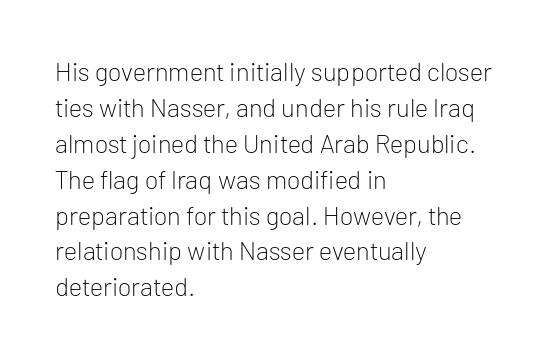
The characters are drawn with everyday or finer stroke widths. Line beginnings align vertically; line endings do not. Rule under the text: the space is simply empty. Words appear dense and cohesive because spacing is normal. Whoever set this chose a conventional vertical rhythm. Rendered with straight, roman letterforms.
